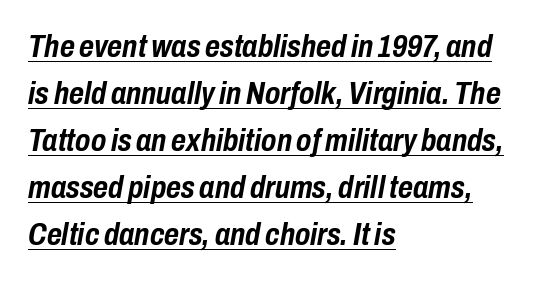
The image shows 32 px semibold, condensed type, italic (leaning right); set left-aligned, normal line spacing (1.47x), normal letter spacing, underlined; low stroke contrast and a medium x-height.
